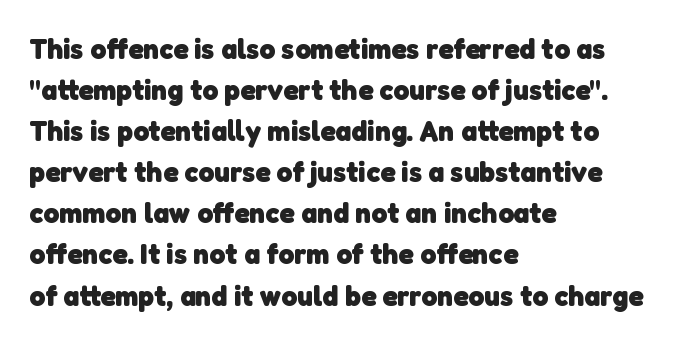
{"serif": "no", "bold": "yes", "weight": "heavy", "width": "normal", "stroke_contrast": "low", "x_height": "medium", "monospaced": "no", "underline": "no", "align": "left", "line_spacing": "normal", "line_spacing_ratio": 1.37, "letter_spacing": "normal", "letter_spacing_em": 0.0, "glyph_px": 30}
